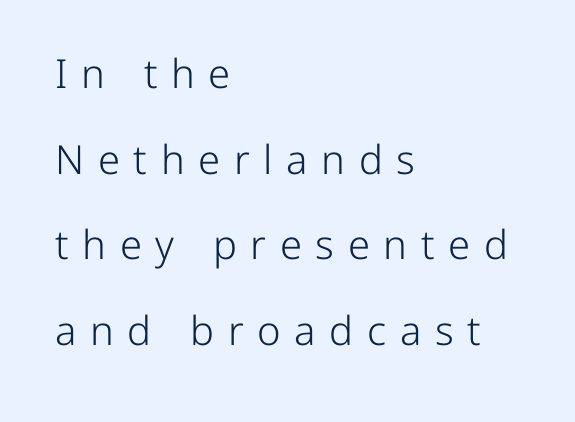
Q: Is the text bold? A: No.
Q: Is the text italic (slanted)? A: No, it is upright.
Q: Is the typeface a serif or a sans-serif typeface? A: Sans-serif.
Q: Is the text underlined? A: No.
Q: How is the paragraph aligned? A: Left-aligned.
Q: Is the spacing between letters normal or unusually wide? A: Unusually wide.
Q: Is the spacing between lines tight, normal or loose? A: Loose.
Q: Width (condensed, normal, or wide)? A: Normal.
Q: Stroke contrast? A: Low.
Q: x-height? A: Medium.
Q: Monospaced? A: No.
